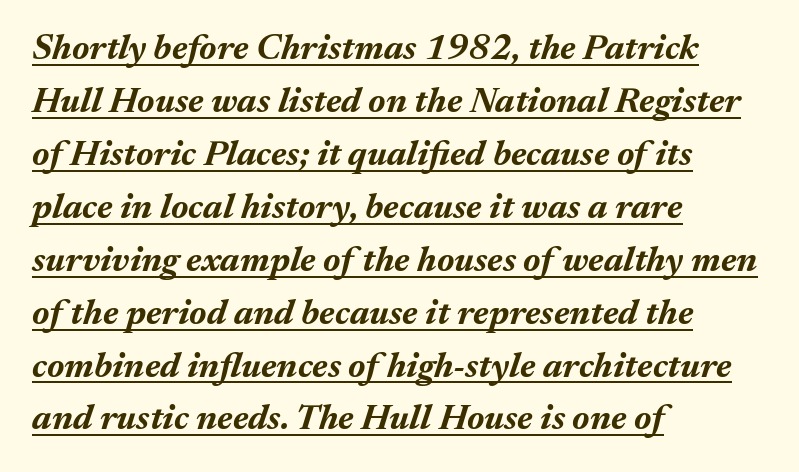
Q: Is the text bold? A: Yes.
Q: Is the text italic (slanted)? A: Yes, it leans right by about 17 degrees.
Q: Is the text underlined? A: Yes.
Q: How is the paragraph aligned? A: Left-aligned.
Q: Is the spacing between letters normal or unusually wide? A: Normal.
Q: Is the spacing between lines tight, normal or loose? A: Normal.
Q: Width (condensed, normal, or wide)? A: Normal.
Q: Stroke contrast? A: Medium.
Q: x-height? A: Medium.
Q: Monospaced? A: No.
